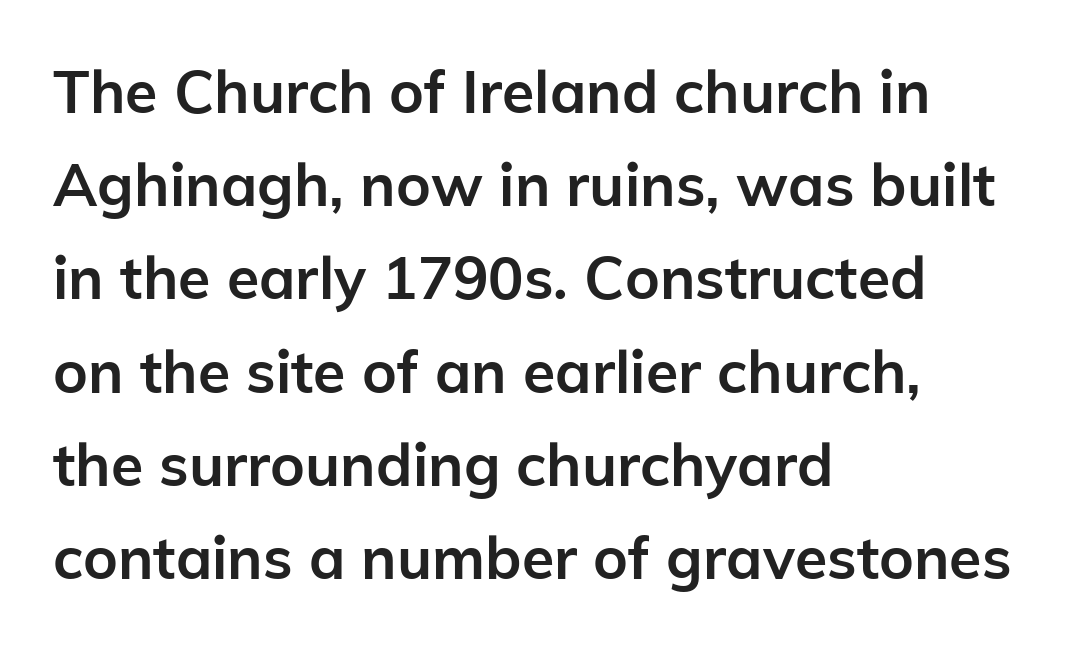
Q: Is the text bold? A: Yes.
Q: Is the text italic (slanted)? A: No, it is upright.
Q: Is the typeface a serif or a sans-serif typeface? A: Sans-serif.
Q: Is the text underlined? A: No.
Q: How is the paragraph aligned? A: Left-aligned.
Q: Is the spacing between letters normal or unusually wide? A: Normal.
Q: Is the spacing between lines tight, normal or loose? A: Normal.
Q: Width (condensed, normal, or wide)? A: Normal.
Q: Stroke contrast? A: Low.
Q: x-height? A: Medium.
Q: Monospaced? A: No.
